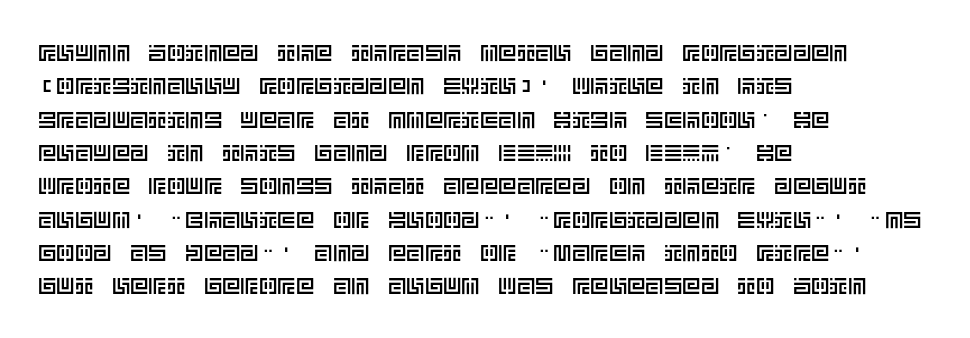
The image shows 23 px text type, upright; set left-aligned, normal line spacing (1.45x), normal letter spacing, not underlined.
